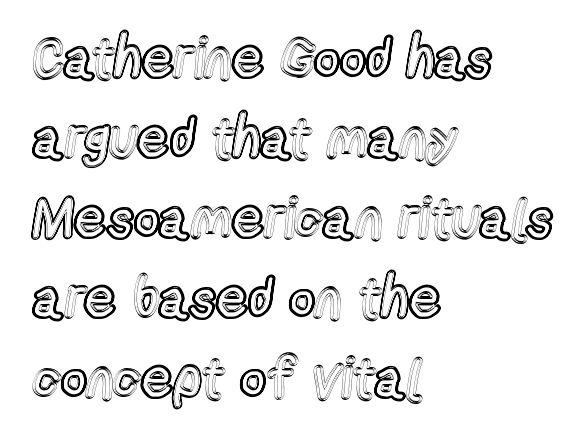
{"width": "condensed", "x_height": "medium", "monospaced": "no", "underline": "no", "align": "left", "line_spacing": "normal", "line_spacing_ratio": 1.43, "letter_spacing": "normal", "letter_spacing_em": 0.0, "glyph_px": 56}
